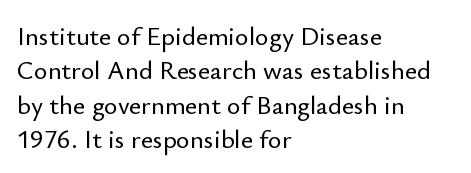
Q: Is the text italic (slanted)? A: No, it is upright.
Q: Is the text underlined? A: No.
Q: How is the paragraph aligned? A: Left-aligned.
Q: Is the spacing between letters normal or unusually wide? A: Normal.
Q: Is the spacing between lines tight, normal or loose? A: Normal.
